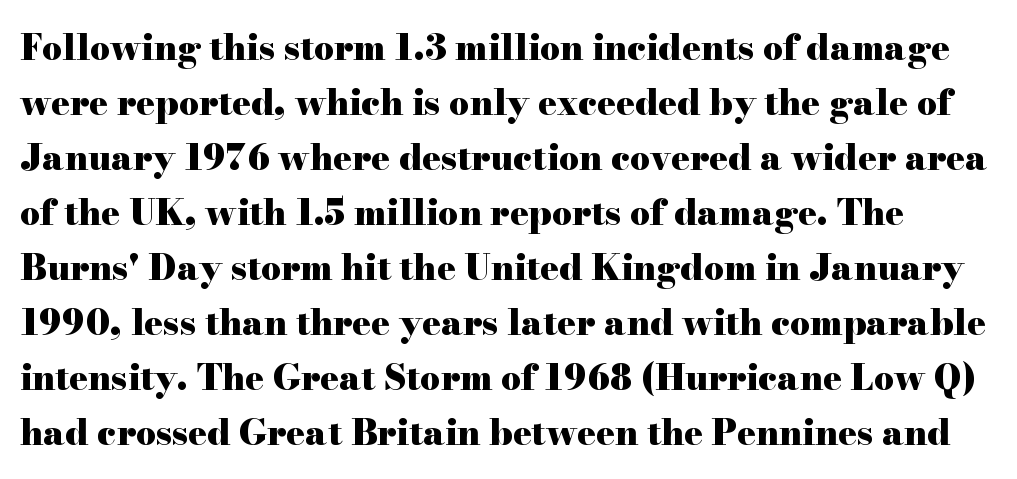
{"serif": "yes", "italic": "no", "bold": "yes", "weight": "heavy", "width": "wide", "stroke_contrast": "high", "x_height": "small", "monospaced": "no", "underline": "no", "line_spacing": "normal", "line_spacing_ratio": 1.57, "letter_spacing": "normal", "letter_spacing_em": 0.0, "glyph_px": 35}
